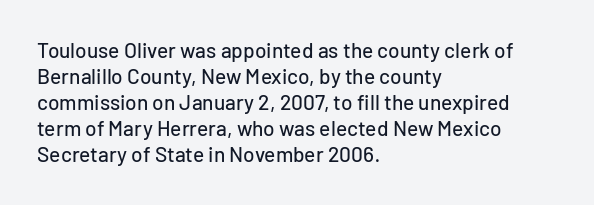
{"italic": "no", "underline": "no", "align": "left", "line_spacing_ratio": 1.24, "letter_spacing": "normal", "letter_spacing_em": 0.0, "glyph_px": 21}
